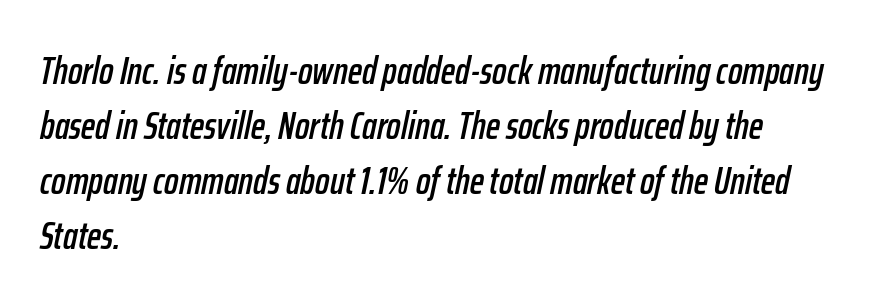
{"italic": "yes", "lean": "right", "slant_degrees": 12, "width": "condensed", "stroke_contrast": "low", "x_height": "medium", "monospaced": "no", "underline": "no", "align": "left", "line_spacing": "normal", "line_spacing_ratio": 1.45, "letter_spacing": "normal", "letter_spacing_em": 0.0, "glyph_px": 38}
